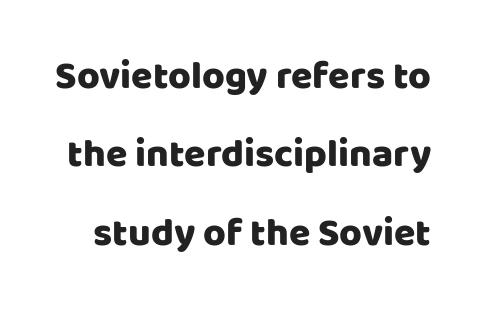
{"serif": "no", "italic": "no", "width": "normal", "stroke_contrast": "low", "x_height": "large", "monospaced": "no", "underline": "no", "line_spacing": "loose", "line_spacing_ratio": 2.01, "letter_spacing": "normal", "letter_spacing_em": 0.0, "glyph_px": 39}
